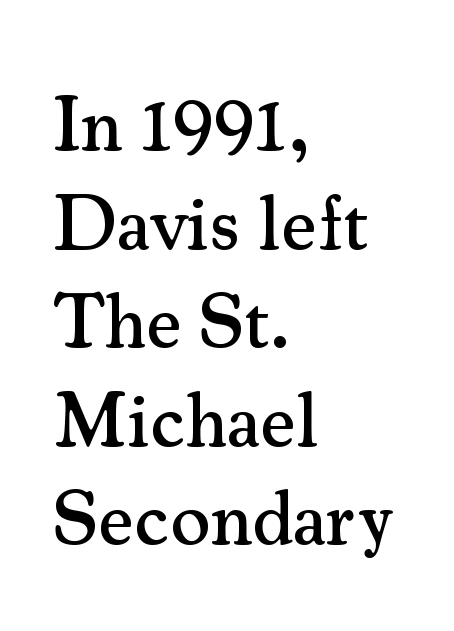
{"serif": "yes", "italic": "no", "width": "normal", "stroke_contrast": "medium", "x_height": "small", "monospaced": "no", "underline": "no", "align": "left", "line_spacing": "normal", "line_spacing_ratio": 1.28, "letter_spacing": "normal", "letter_spacing_em": 0.0, "glyph_px": 77}
